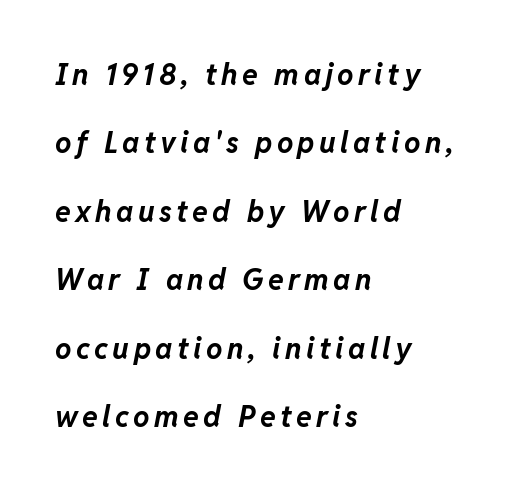
The image shows 29 px bold type, italic (leaning right); set left-aligned, loose line spacing (2.36x), not underlined; low stroke contrast and a medium x-height.
